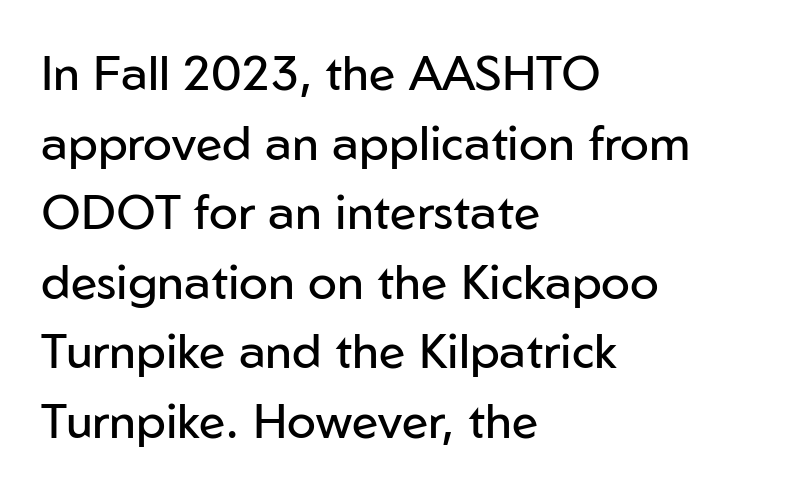
{"serif": "no", "italic": "no", "bold": "no", "weight": "regular", "width": "normal", "stroke_contrast": "low", "x_height": "medium", "monospaced": "no", "underline": "no", "align": "left", "line_spacing": "normal", "line_spacing_ratio": 1.45, "letter_spacing": "normal", "letter_spacing_em": 0.0, "glyph_px": 48}
